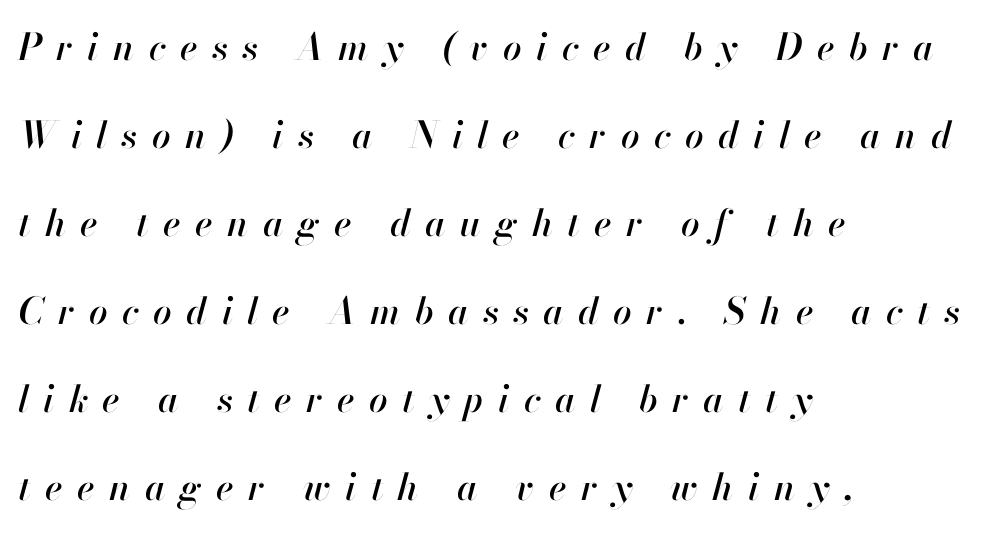
The image shows 37 px text type, italic (leaning right); set left-aligned, loose line spacing (2.38x), unusually wide letter spacing (+0.39 em), not underlined; high stroke contrast and a small x-height.
